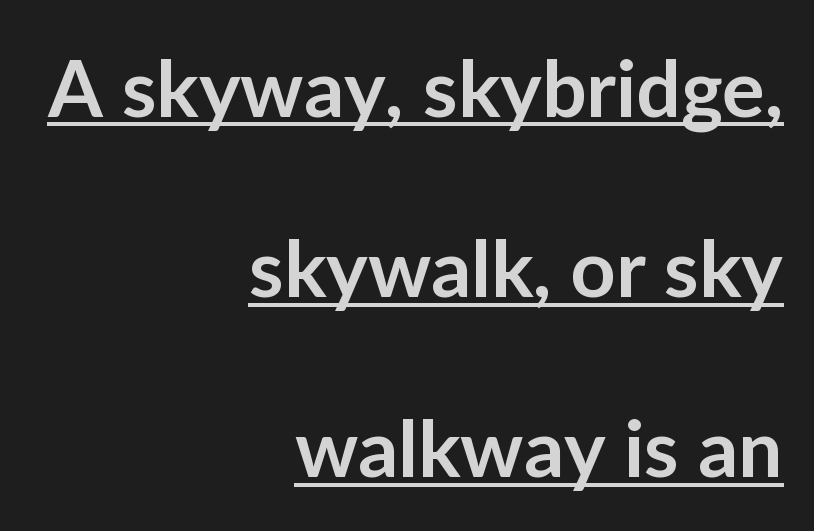
Q: Is the text bold? A: Semi-bold.
Q: Is the text italic (slanted)? A: No, it is upright.
Q: Is the typeface a serif or a sans-serif typeface? A: Sans-serif.
Q: Is the text underlined? A: Yes.
Q: How is the paragraph aligned? A: Right-aligned.
Q: Is the spacing between letters normal or unusually wide? A: Normal.
Q: Is the spacing between lines tight, normal or loose? A: Loose.
Q: Width (condensed, normal, or wide)? A: Normal.
Q: Stroke contrast? A: Low.
Q: x-height? A: Medium.
Q: Monospaced? A: No.
